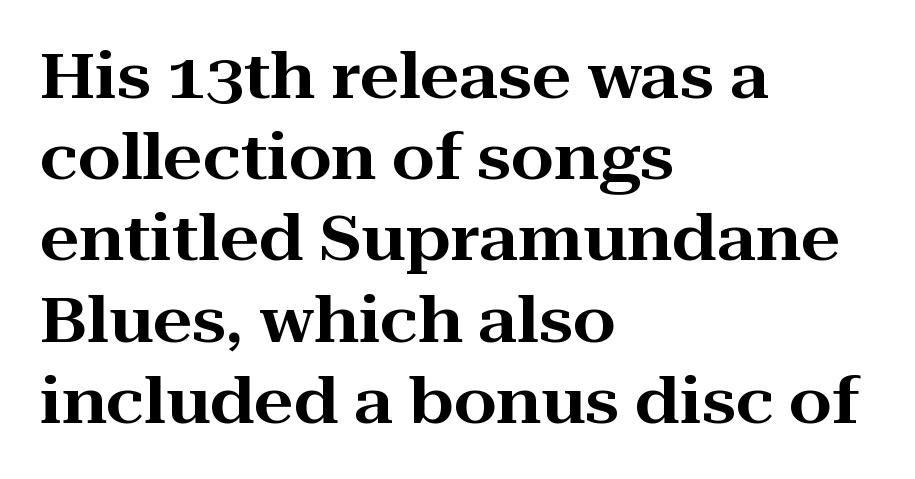
A typesetter would call this proportional, since set widths differ per character. Leftover space on each line is placed entirely after the last word. In terms of letterform style, serifs are clearly present. Rule under the text: the space is simply empty.
